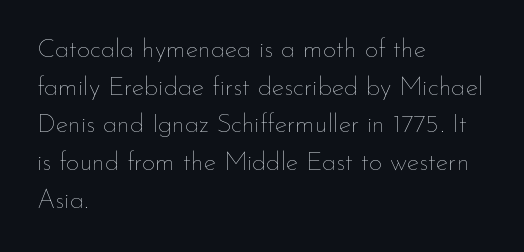
Q: Is the text bold? A: No.
Q: Is the text italic (slanted)? A: No, it is upright.
Q: Is the text underlined? A: No.
Q: How is the paragraph aligned? A: Left-aligned.
Q: Is the spacing between letters normal or unusually wide? A: Normal.
Q: Is the spacing between lines tight, normal or loose? A: Normal.
